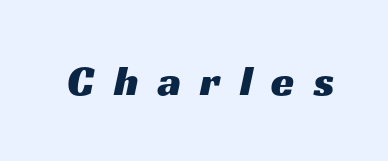
Here the designer chose a conventional face with non-uniform glyph widths. I'd call this a sans setting — the letters go barefoot. Descender tails drop into unmarked territory. Substantial extra tracking has been applied to these lines.
